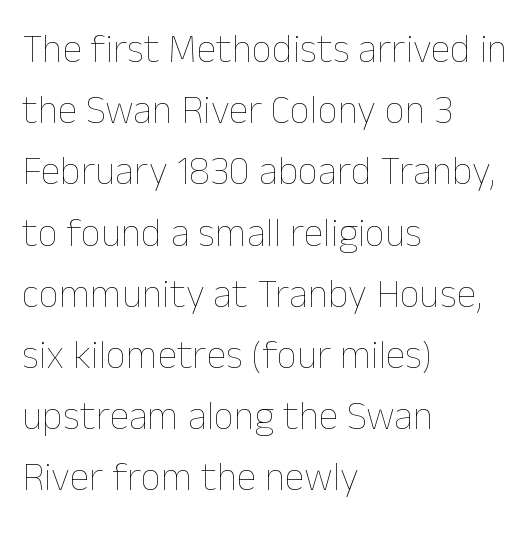
Q: Is the text bold? A: No.
Q: Is the text italic (slanted)? A: No, it is upright.
Q: Is the text underlined? A: No.
Q: How is the paragraph aligned? A: Left-aligned.
Q: Is the spacing between letters normal or unusually wide? A: Normal.
Q: Is the spacing between lines tight, normal or loose? A: Normal.
Q: Width (condensed, normal, or wide)? A: Normal.
Q: Stroke contrast? A: Low.
Q: x-height? A: Medium.
Q: Monospaced? A: No.
